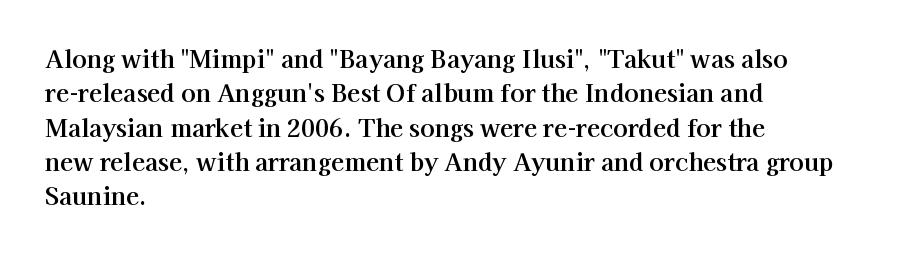
The image shows 24 px text type, upright; set left-aligned, normal line spacing (1.43x), normal letter spacing, not underlined.
